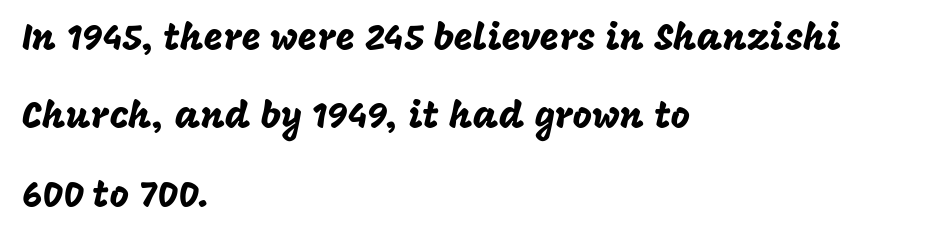
{"serif": "no", "width": "normal", "stroke_contrast": "low", "x_height": "large", "monospaced": "no", "underline": "no", "align": "left", "line_spacing": "loose", "line_spacing_ratio": 2.12, "letter_spacing": "normal", "letter_spacing_em": 0.0, "glyph_px": 37}
